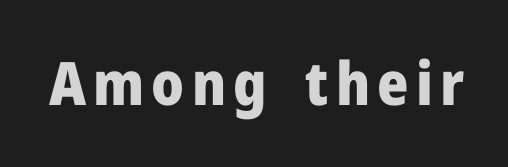
The image shows 60 px heavy sans-serif type, upright; set not underlined; low stroke contrast and a medium x-height.
